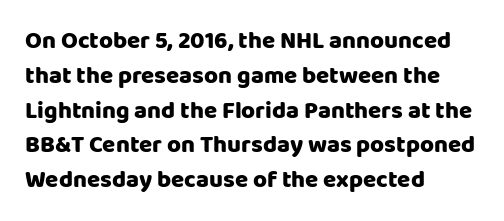
Q: Is the text italic (slanted)? A: No, it is upright.
Q: Is the text underlined? A: No.
Q: How is the paragraph aligned? A: Left-aligned.
Q: Is the spacing between letters normal or unusually wide? A: Normal.
Q: Is the spacing between lines tight, normal or loose? A: Normal.
